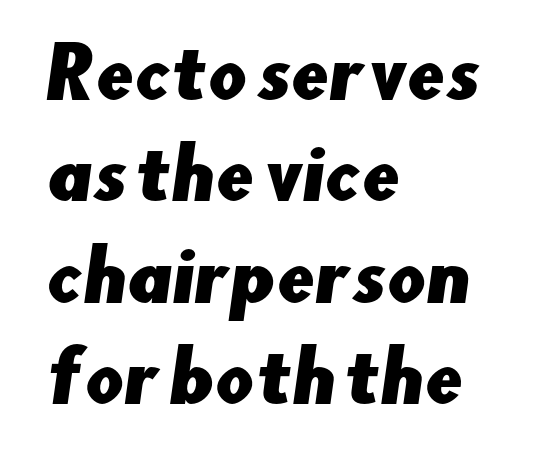
{"serif": "no", "width": "normal", "stroke_contrast": "low", "x_height": "small", "monospaced": "no", "underline": "no", "align": "left", "line_spacing": "normal", "line_spacing_ratio": 1.49, "letter_spacing": "normal", "letter_spacing_em": 0.0, "glyph_px": 68}
